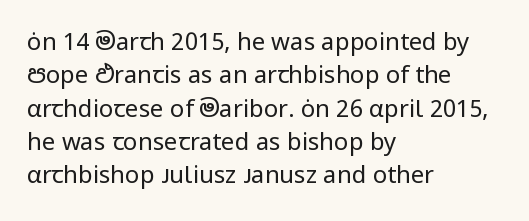
{"italic": "no", "bold": "no", "underline": "no", "align": "left", "line_spacing": "normal", "line_spacing_ratio": 1.39, "letter_spacing": "normal", "letter_spacing_em": 0.0, "glyph_px": 24}
